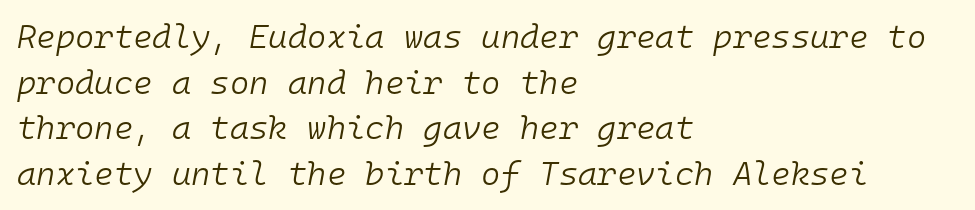
{"italic": "yes", "lean": "right", "slant_degrees": 10, "bold": "no", "weight": "light", "width": "normal", "stroke_contrast": "low", "x_height": "medium", "monospaced": "yes", "underline": "no", "align": "left", "line_spacing": "normal", "line_spacing_ratio": 1.38, "letter_spacing": "normal", "letter_spacing_em": 0.0, "glyph_px": 33}
